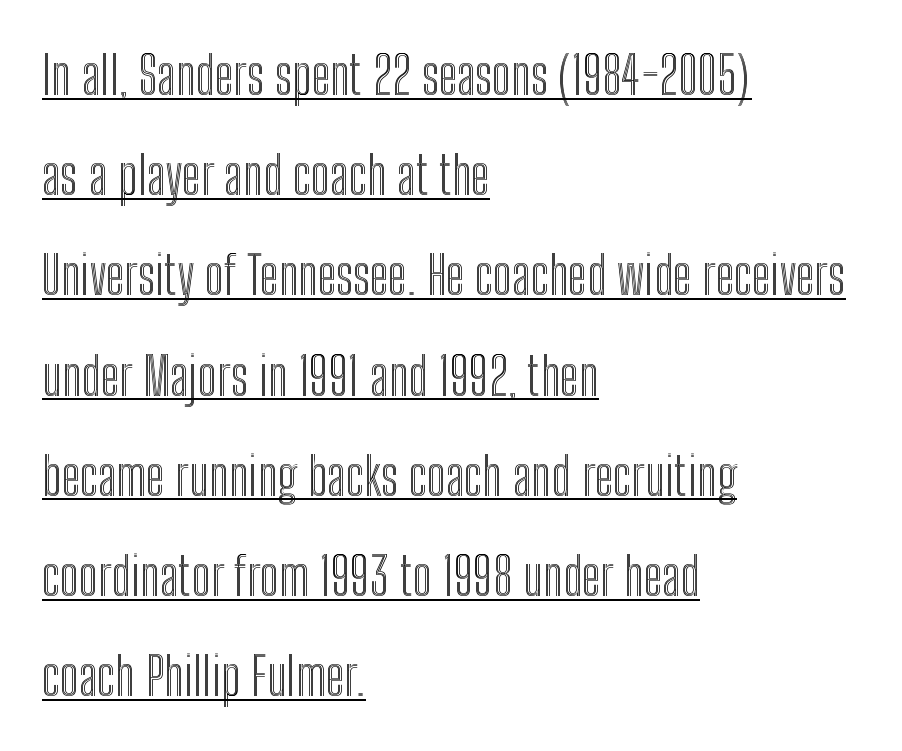
Q: Is the text italic (slanted)? A: No, it is upright.
Q: Is the text underlined? A: Yes.
Q: How is the paragraph aligned? A: Left-aligned.
Q: Is the spacing between letters normal or unusually wide? A: Normal.
Q: Width (condensed, normal, or wide)? A: Condensed.
Q: x-height? A: Medium.
Q: Monospaced? A: No.
